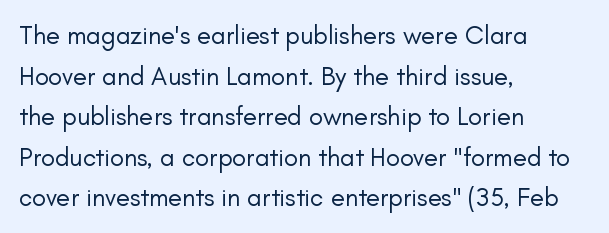
Q: Is the text bold? A: No.
Q: Is the text italic (slanted)? A: No, it is upright.
Q: Is the text underlined? A: No.
Q: How is the paragraph aligned? A: Left-aligned.
Q: Is the spacing between letters normal or unusually wide? A: Normal.
Q: Is the spacing between lines tight, normal or loose? A: Normal.
